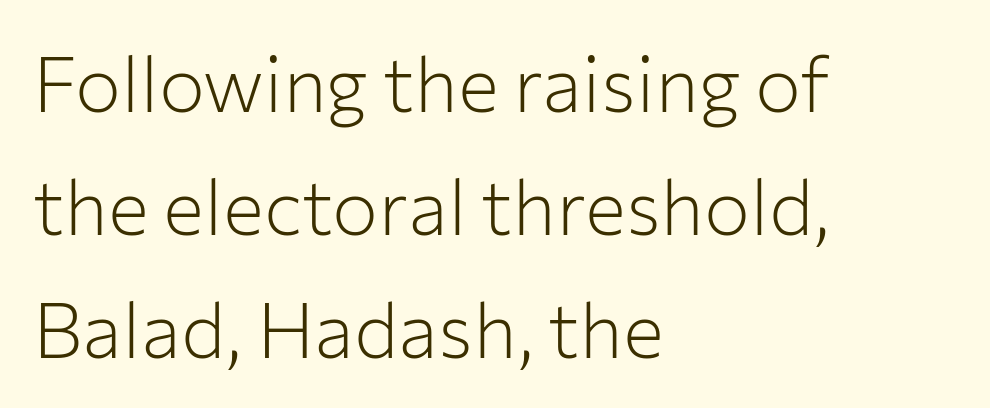
Q: Is the text bold? A: No.
Q: Is the text italic (slanted)? A: No, it is upright.
Q: Is the typeface a serif or a sans-serif typeface? A: Sans-serif.
Q: Is the text underlined? A: No.
Q: How is the paragraph aligned? A: Left-aligned.
Q: Is the spacing between letters normal or unusually wide? A: Normal.
Q: Is the spacing between lines tight, normal or loose? A: Normal.
Q: Width (condensed, normal, or wide)? A: Normal.
Q: Stroke contrast? A: Low.
Q: x-height? A: Medium.
Q: Monospaced? A: No.
